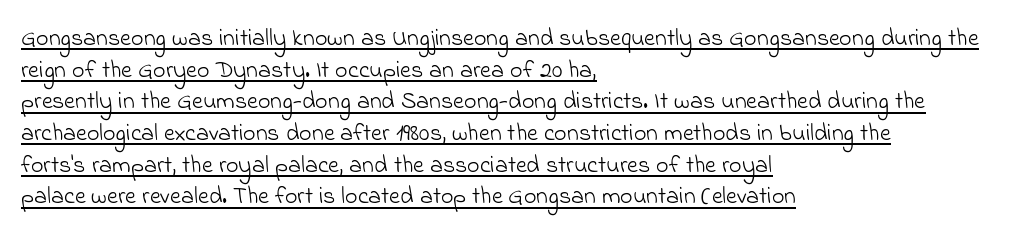
Spacing between characters is what you'd get straight out of the box. Stroke thickness stays within the range of a standard reading face or lighter. Glance below the letters and you will spot a drawn line. Reading down the column, the eye jumps a familiar distance to each next line. The compositor pushed each line to the left boundary.
